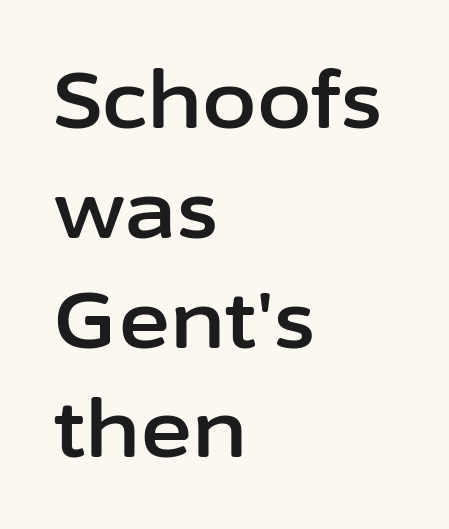
{"serif": "no", "italic": "no", "width": "normal", "stroke_contrast": "low", "x_height": "medium", "monospaced": "no", "underline": "no", "align": "left", "line_spacing": "normal", "line_spacing_ratio": 1.39, "letter_spacing": "normal", "letter_spacing_em": 0.0, "glyph_px": 79}
